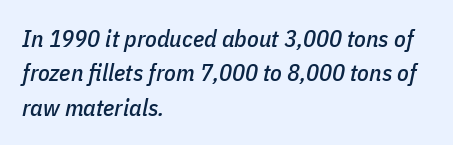
If you drew a ruler down the left edge, every line would touch it. The vertical gap from one line to the next is medium. Nobody touched the tracking dial on this one. Observe the lean: these are italic letterforms.
